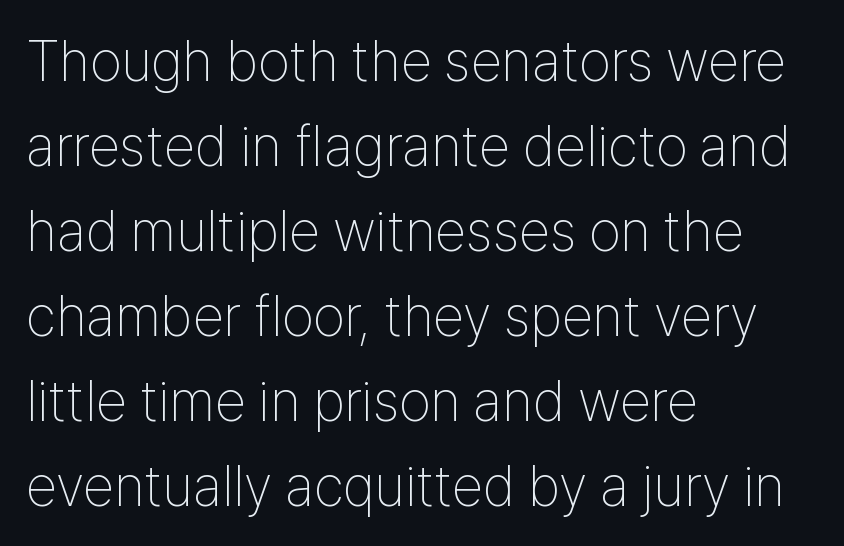
{"serif": "no", "italic": "no", "bold": "no", "weight": "thin", "width": "condensed", "stroke_contrast": "low", "x_height": "medium", "monospaced": "no", "underline": "no", "align": "left", "line_spacing": "normal", "line_spacing_ratio": 1.49, "letter_spacing": "normal", "letter_spacing_em": 0.0, "glyph_px": 57}
